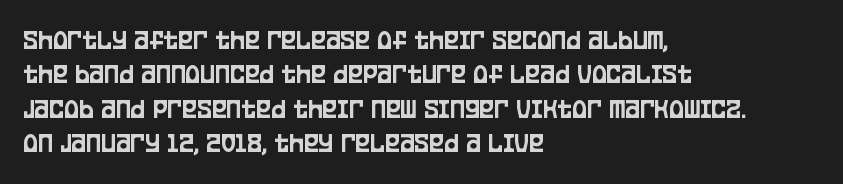
Q: Is the text italic (slanted)? A: No, it is upright.
Q: Is the typeface a serif or a sans-serif typeface? A: Sans-serif.
Q: Is the text underlined? A: No.
Q: How is the paragraph aligned? A: Left-aligned.
Q: Is the spacing between letters normal or unusually wide? A: Normal.
Q: Width (condensed, normal, or wide)? A: Condensed.
Q: Stroke contrast? A: Low.
Q: x-height? A: Large.
Q: Monospaced? A: No.
